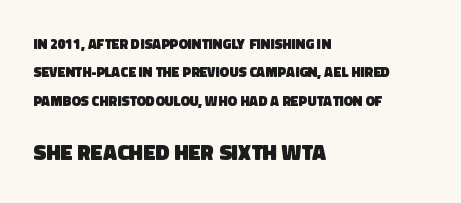
The image shows 22 px bold type; set left-aligned, loose line spacing (2.02x), normal letter spacing, not underlined; the second (bottom) block is 1.57x larger.
